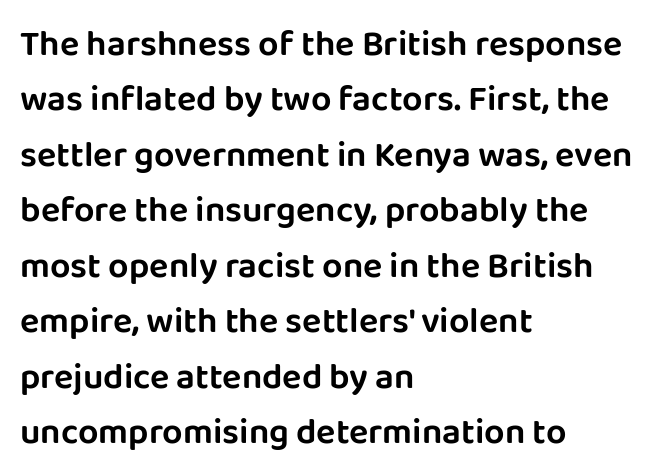
{"serif": "no", "italic": "no", "width": "normal", "stroke_contrast": "low", "x_height": "large", "monospaced": "no", "underline": "no", "align": "left", "line_spacing": "normal", "line_spacing_ratio": 1.54, "letter_spacing": "normal", "letter_spacing_em": 0.0, "glyph_px": 36}
